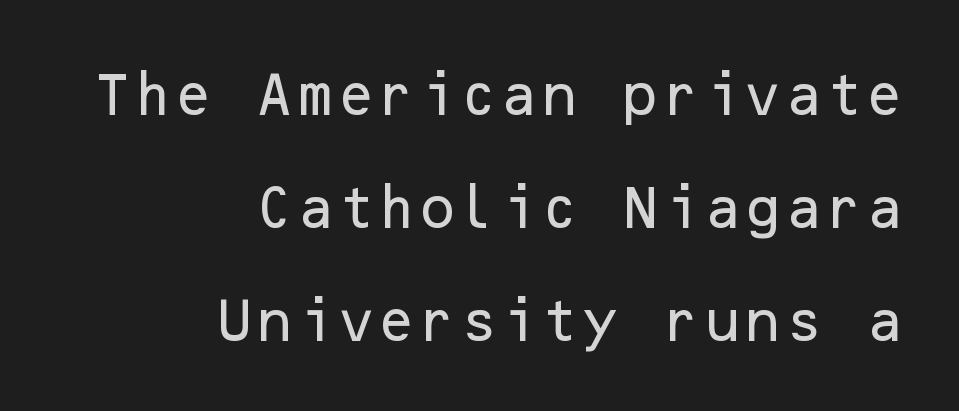
Q: Is the text italic (slanted)? A: No, it is upright.
Q: Is the typeface a serif or a sans-serif typeface? A: Sans-serif.
Q: Is the text underlined? A: No.
Q: How is the paragraph aligned? A: Right-aligned.
Q: Is the spacing between letters normal or unusually wide? A: Normal.
Q: Is the spacing between lines tight, normal or loose? A: Loose.
Q: Width (condensed, normal, or wide)? A: Normal.
Q: Stroke contrast? A: Low.
Q: x-height? A: Medium.
